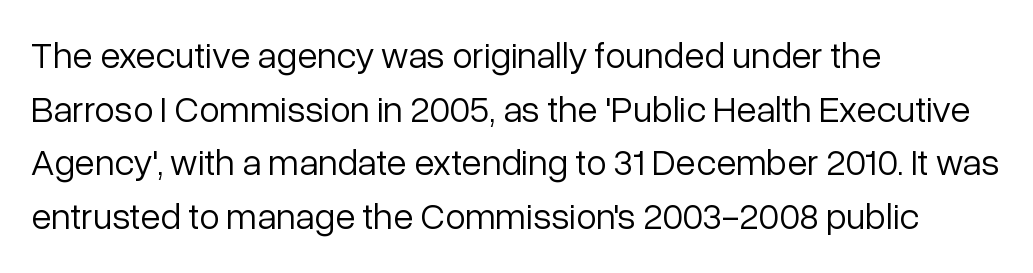
Q: Is the text bold? A: No.
Q: Is the text italic (slanted)? A: No, it is upright.
Q: Is the typeface a serif or a sans-serif typeface? A: Sans-serif.
Q: Is the text underlined? A: No.
Q: How is the paragraph aligned? A: Left-aligned.
Q: Is the spacing between letters normal or unusually wide? A: Normal.
Q: Is the spacing between lines tight, normal or loose? A: Normal.
Q: Width (condensed, normal, or wide)? A: Normal.
Q: Stroke contrast? A: Low.
Q: x-height? A: Medium.
Q: Monospaced? A: No.
